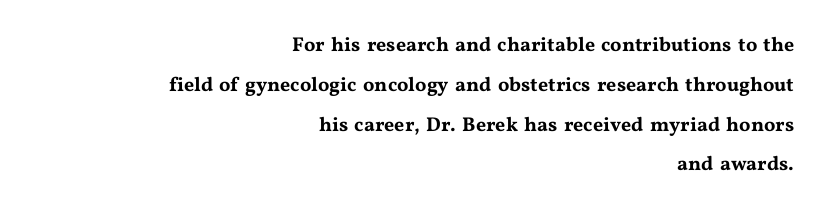
Glance below the letters and you will spot only blank space. Observe the ordinary spacing: letters are neighbours, not strangers. The lines are quadded right. Is there much room between lines? Yes — plenty of vertical air separates them. If you drew a line through each stem, it would be perfectly vertical.
